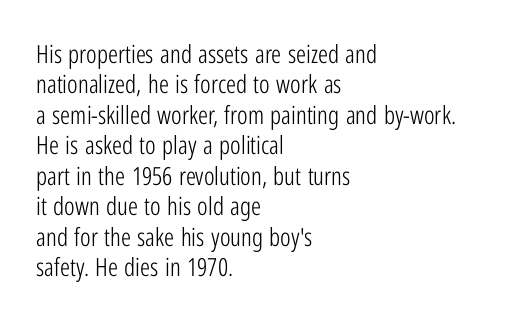
The image shows 25 px text type, upright; set left-aligned, line spacing 1.22x, normal letter spacing, not underlined.
